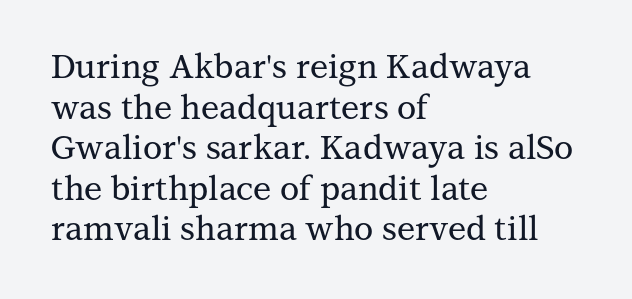
Q: Is the text italic (slanted)? A: No, it is upright.
Q: Is the typeface a serif or a sans-serif typeface? A: Serif.
Q: Is the text underlined? A: No.
Q: How is the paragraph aligned? A: Left-aligned.
Q: Is the spacing between letters normal or unusually wide? A: Normal.
Q: Width (condensed, normal, or wide)? A: Normal.
Q: Stroke contrast? A: Medium.
Q: x-height? A: Medium.
Q: Monospaced? A: No.
